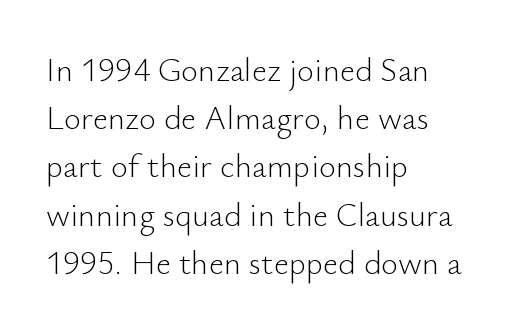
Default kerning and tracking; the words read as compact shapes. I'd call this a sans setting — the letters go barefoot. Is the stroke heavy? The answer is a plain regular-or-lighter. Quick note: interline space is typical. Upright lettering throughout.
